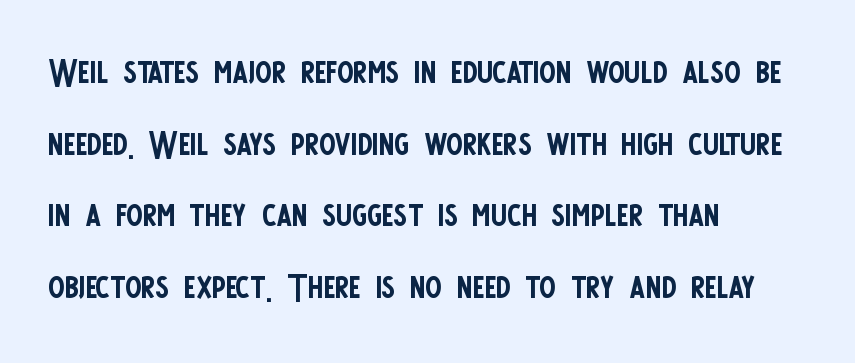
Q: Is the text bold? A: No.
Q: Is the text italic (slanted)? A: No, it is upright.
Q: Is the typeface a serif or a sans-serif typeface? A: Sans-serif.
Q: Is the text underlined? A: No.
Q: How is the paragraph aligned? A: Left-aligned.
Q: Is the spacing between letters normal or unusually wide? A: Normal.
Q: Is the spacing between lines tight, normal or loose? A: Normal.
Q: Width (condensed, normal, or wide)? A: Condensed.
Q: Stroke contrast? A: Low.
Q: x-height? A: Large.
Q: Monospaced? A: No.
